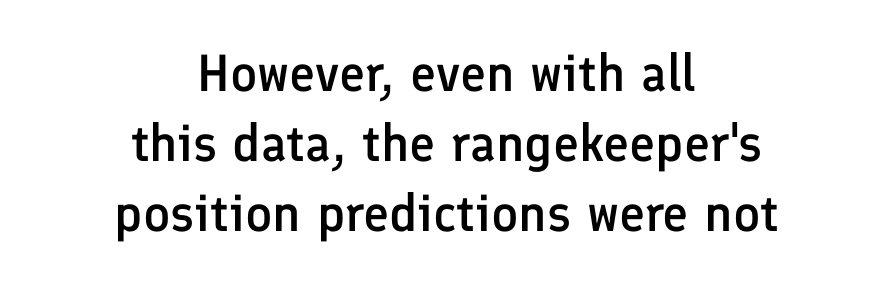
Bold? Not quite — semibold, heavier than regular but stopping short. The passage is arranged like a title page — every line centered. Clear beneath every line of the passage. The letters advance in unequal steps, a hallmark of proportional type. The leading is moderate, giving the passage an even texture. This sample uses plain, unmodified letter spacing.
